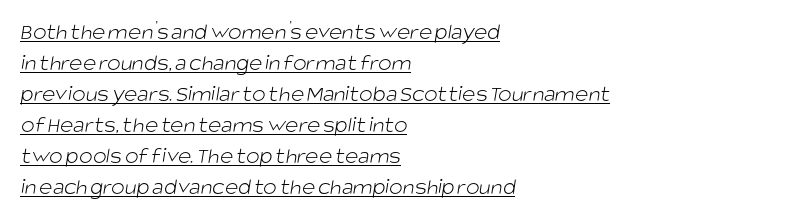
The image shows 23 px text type; set left-aligned, normal line spacing (1.35x), normal letter spacing, underlined.
